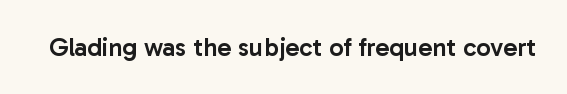
{"italic": "no", "bold": "semi", "underline": "no", "letter_spacing": "normal", "letter_spacing_em": 0.0, "glyph_px": 26}
